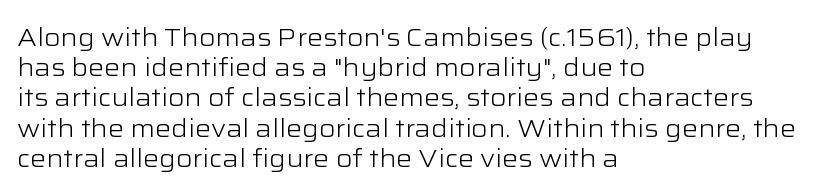
In terms of posture, this sample is upright. The rendering keeps characters at their native spacing. Caption: face not bold, strokes unweighted. The string is rendered with underlining switched off. Horizontal alignment here is leftward, the default for most running prose.
